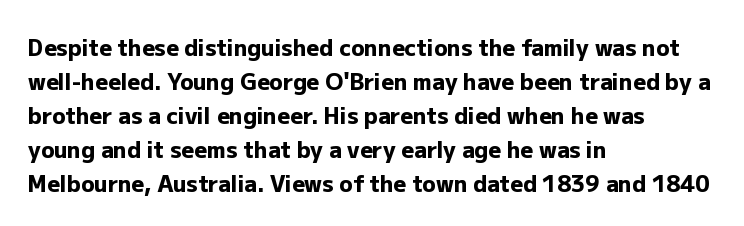
The image shows 22 px bold type, upright; set left-aligned, normal line spacing (1.54x), normal letter spacing, not underlined.
